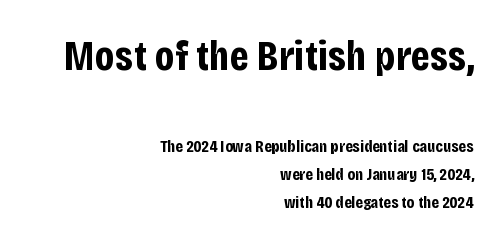
{"serif": "no", "italic": "no", "bold": "yes", "weight": "bold", "width": "condensed", "stroke_contrast": "low", "x_height": "large", "monospaced": "no", "underline": "no", "align": "right", "line_spacing": "normal", "line_spacing_ratio": 1.66, "letter_spacing": "normal", "letter_spacing_em": 0.0, "larger_block": "first", "size_ratio": 2.53, "glyph_px": 43}
